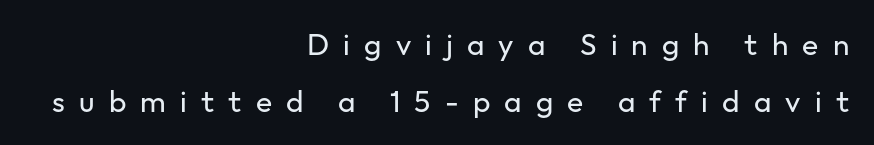
The image shows 30 px regular-weight sans-serif type, upright; set right-aligned, line spacing 1.89x, unusually wide letter spacing (+0.47 em), not underlined; low stroke contrast and a medium x-height.
